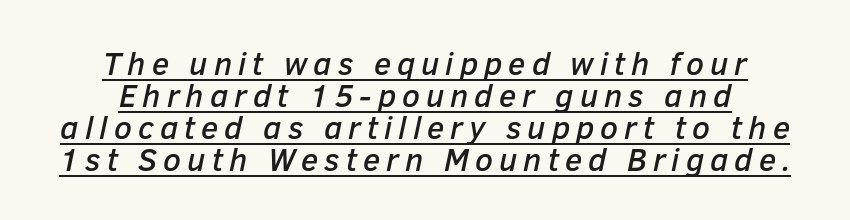
Q: Is the text italic (slanted)? A: Yes, it leans right by about 12 degrees.
Q: Is the text underlined? A: Yes.
Q: How is the paragraph aligned? A: Centered.
Q: Is the spacing between lines tight, normal or loose? A: Tight.
Q: Width (condensed, normal, or wide)? A: Normal.
Q: Stroke contrast? A: Low.
Q: x-height? A: Medium.
Q: Monospaced? A: No.
